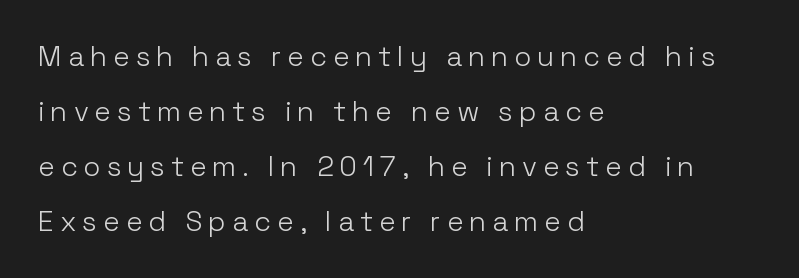
Ink coverage per letter is moderate at most. Only glyphs here, with clear space below each row. In terms of posture, this sample is upright. Letterform terminals end flat and unadorned throughout the passage. Each letter keeps its own natural width here, so spacing adapts to shape. Is the letter spacing exaggerated? Yes — the characters are pushed far apart.
